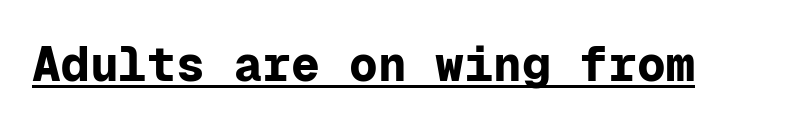
The image shows 48 px bold sans-serif type, upright, monospaced; set normal letter spacing, underlined; low stroke contrast and a medium x-height.
